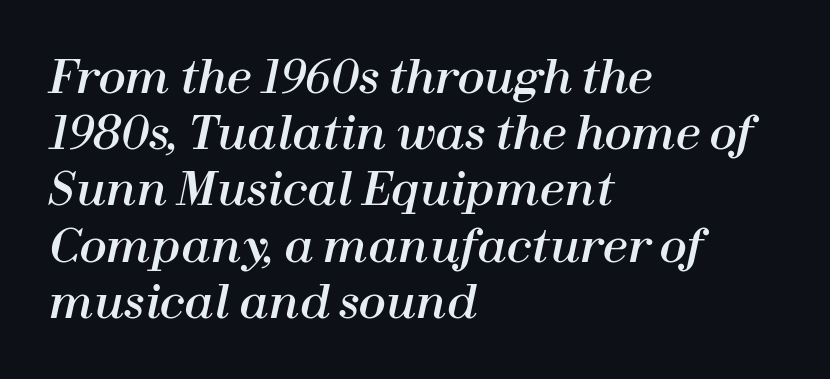
Does the lettering tilt? It does — this is italic. A typesetter would call this proportional, since set widths differ per character. Whoever set this chose a conventional vertical rhythm. One-word summary of the alignment: left. Clear beneath every line of the passage.
